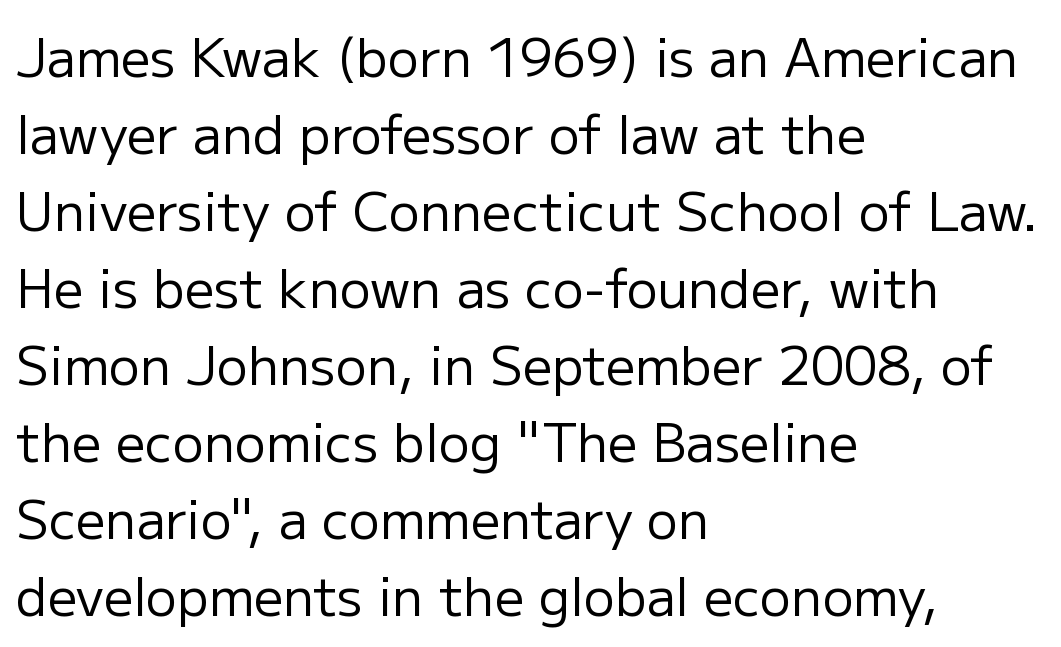
The image shows 52 px regular-weight sans-serif type, upright; set left-aligned, normal line spacing (1.48x), normal letter spacing, not underlined; low stroke contrast and a medium x-height.
